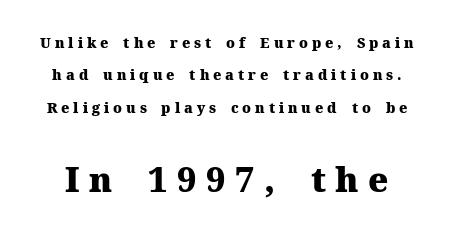
The block sitting lower on the canvas is the one with enlarged characters. Reading down the column, the eye jumps a long way to each next line. Look at the bottom of the vertical strokes: they flare into serifs here. Emphasis by weight is at full strength: bold.
